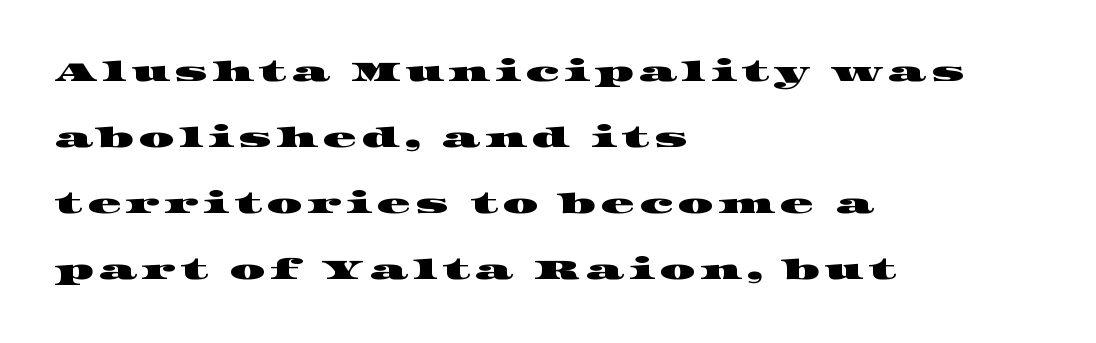
{"serif": "yes", "width": "wide", "stroke_contrast": "high", "x_height": "large", "monospaced": "no", "underline": "no", "align": "left", "line_spacing": "loose", "line_spacing_ratio": 2.36, "glyph_px": 28}
